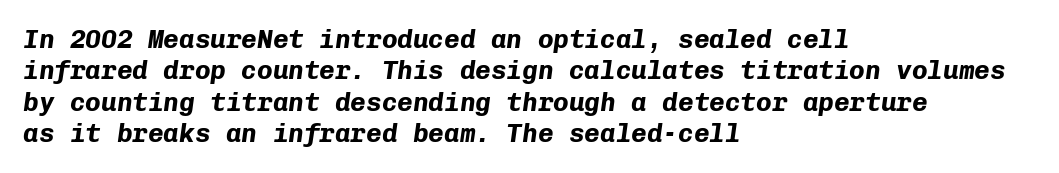
The image shows 26 px bold type, italic (leaning right); set left-aligned, line spacing 1.21x, normal letter spacing, not underlined.
